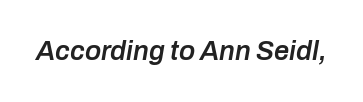
Q: Is the text bold? A: Semi-bold.
Q: Is the text italic (slanted)? A: Yes, it leans right by about 10 degrees.
Q: Is the text underlined? A: No.
Q: Is the spacing between letters normal or unusually wide? A: Normal.
